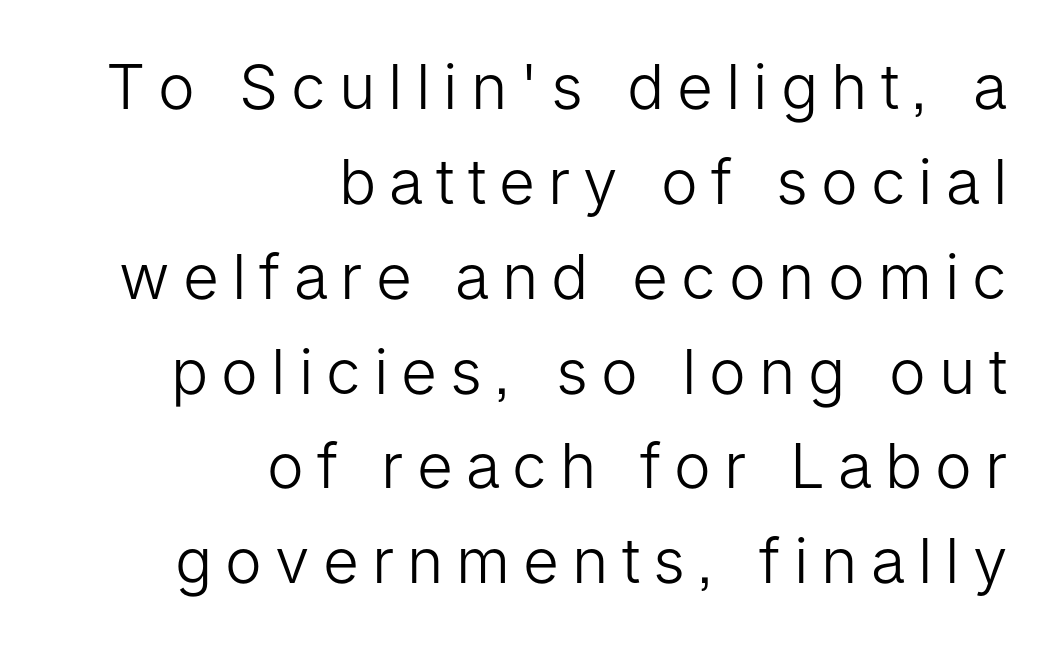
Q: Is the text bold? A: No.
Q: Is the text italic (slanted)? A: No, it is upright.
Q: Is the typeface a serif or a sans-serif typeface? A: Sans-serif.
Q: Is the text underlined? A: No.
Q: How is the paragraph aligned? A: Right-aligned.
Q: Is the spacing between letters normal or unusually wide? A: Unusually wide.
Q: Is the spacing between lines tight, normal or loose? A: Normal.
Q: Width (condensed, normal, or wide)? A: Normal.
Q: Stroke contrast? A: Low.
Q: x-height? A: Medium.
Q: Monospaced? A: No.
